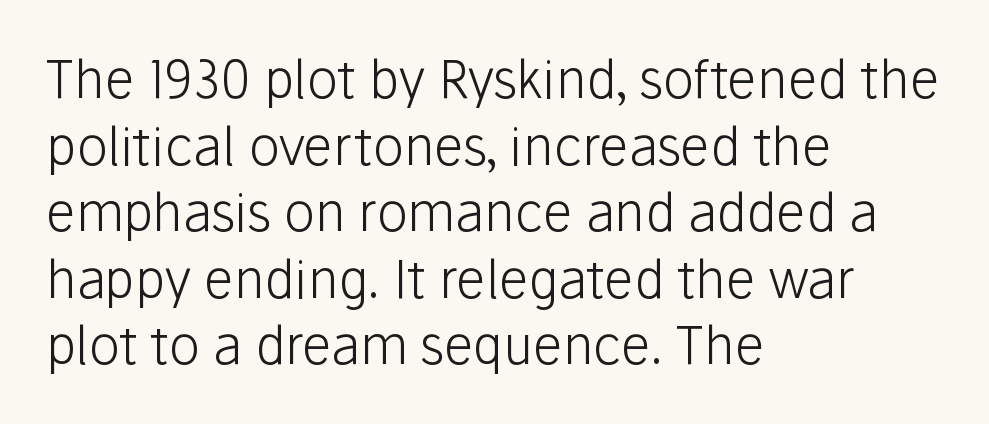
This sample uses a sans-serif face. Just letters on the line, the space beneath them empty. Here the designer chose a conventional face with non-uniform glyph widths. Observe the ordinary spacing: letters are neighbours, not strangers. This is roman type, the default non-slanted kind. Honestly, the row spacing looks completely unremarkable.
